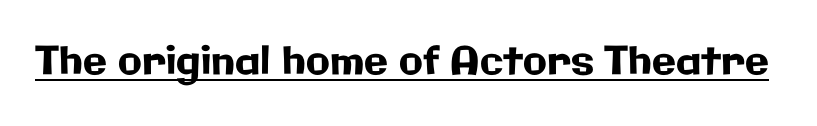
Tracking value appears to be zero — textbook default spacing. Note the varied advance widths — an 'i' is clearly narrower than an 'm'. A continuous stroke trails under the words, as in a hyperlink. It's the straight-up-and-down kind of type.
